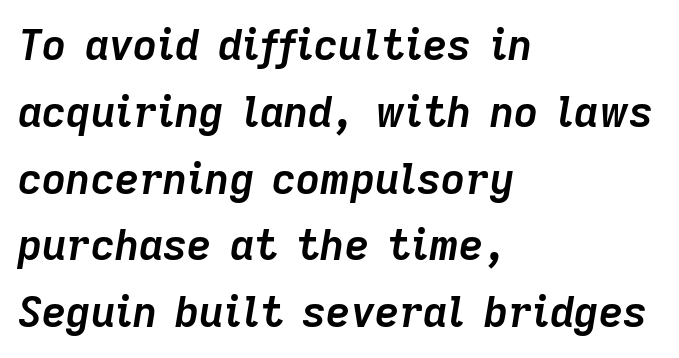
The image shows 42 px semibold type, italic (leaning right); set left-aligned, normal line spacing (1.59x), normal letter spacing, not underlined; low stroke contrast and a medium x-height.
